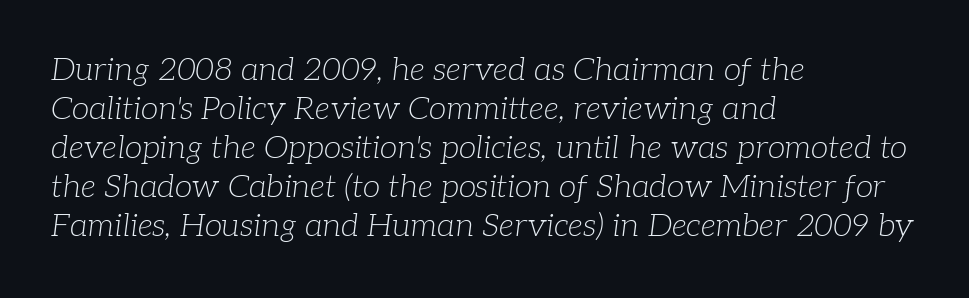
These lines are rendered in a variable-pitch font. Is the stroke heavy? The answer is a plain regular-or-lighter. It's the slanting kind of type. This sample uses a serif face. Is the letter spacing exaggerated? No — it looks like the ordinary default.
